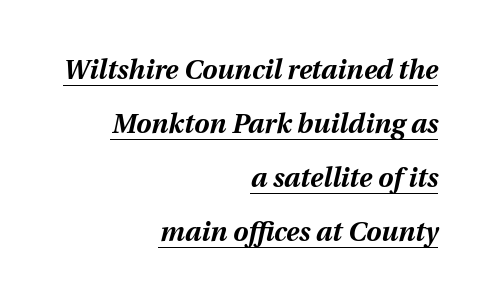
Typographic density is high because the face is bold. All the whitespace from short lines collects on the left. An italicized treatment has been applied to the whole sample. Between one letter and the next there's only the usual sliver of space. The passage shown stacks its lines with a broad gap.
